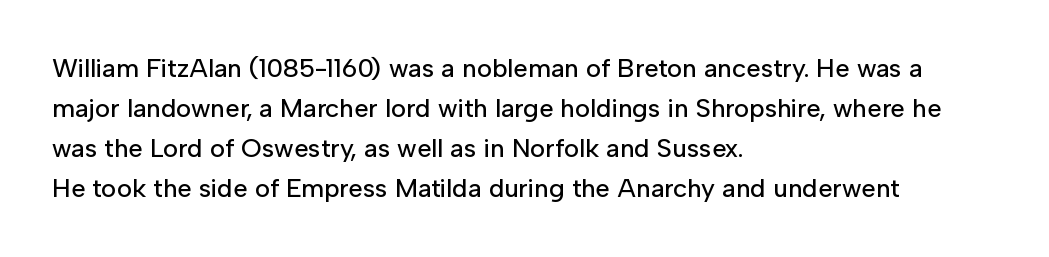
The image shows 26 px text type, upright; set left-aligned, normal line spacing (1.54x), normal letter spacing, not underlined.
